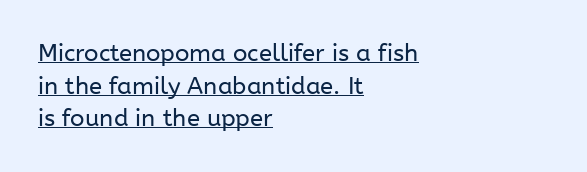
This sample carries an underscore along the baseline area. A normal amount of white space separates one row of letters from the next. No extra ink here — the face is not bold. Honestly, the letter spacing is just normal — you wouldn't notice it. A classic flush-left, rag-right setting is used for this passage.
